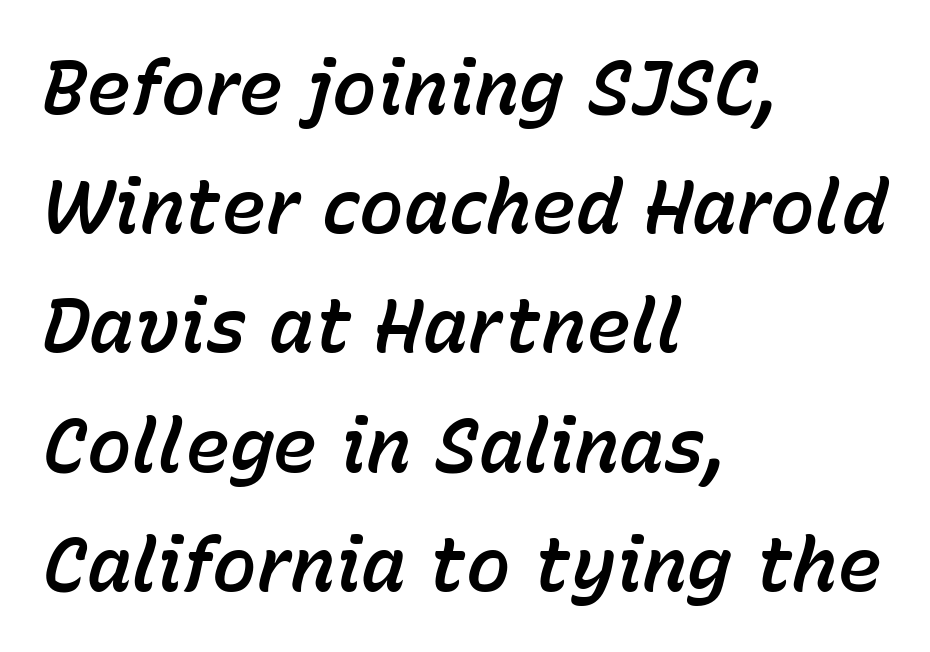
Q: Is the text italic (slanted)? A: Yes, it leans right by about 15 degrees.
Q: Is the text underlined? A: No.
Q: How is the paragraph aligned? A: Left-aligned.
Q: Is the spacing between letters normal or unusually wide? A: Normal.
Q: Is the spacing between lines tight, normal or loose? A: Normal.
Q: Width (condensed, normal, or wide)? A: Normal.
Q: Stroke contrast? A: Low.
Q: x-height? A: Medium.
Q: Monospaced? A: No.
